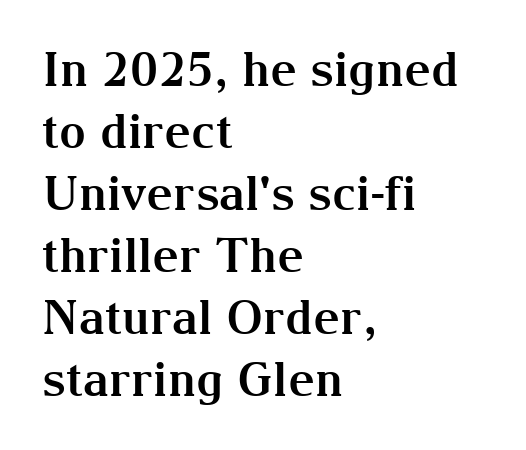
{"serif": "yes", "italic": "no", "bold": "yes", "weight": "bold", "width": "normal", "stroke_contrast": "medium", "x_height": "medium", "monospaced": "no", "underline": "no", "align": "left", "line_spacing": "normal", "line_spacing_ratio": 1.32, "letter_spacing": "normal", "letter_spacing_em": 0.0, "glyph_px": 47}
